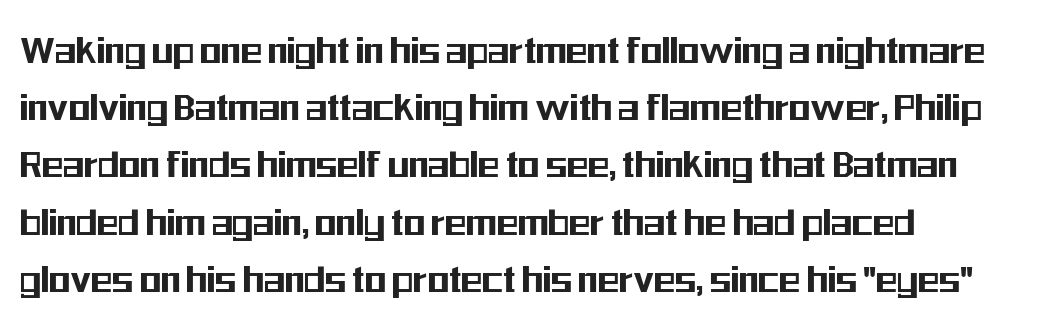
{"serif": "no", "italic": "no", "width": "condensed", "stroke_contrast": "medium", "x_height": "medium", "monospaced": "no", "underline": "no", "align": "left", "line_spacing": "normal", "line_spacing_ratio": 1.3, "letter_spacing": "normal", "letter_spacing_em": 0.0, "glyph_px": 44}
